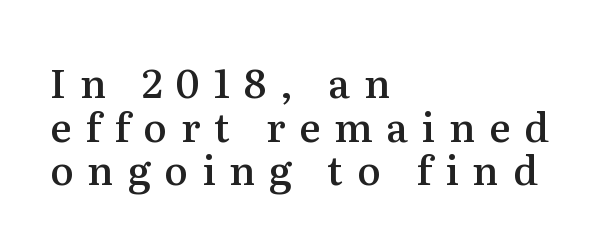
Q: Is the text bold? A: Semi-bold.
Q: Is the text italic (slanted)? A: No, it is upright.
Q: Is the typeface a serif or a sans-serif typeface? A: Serif.
Q: Is the text underlined? A: No.
Q: How is the paragraph aligned? A: Left-aligned.
Q: Is the spacing between letters normal or unusually wide? A: Unusually wide.
Q: Is the spacing between lines tight, normal or loose? A: Tight.
Q: Width (condensed, normal, or wide)? A: Normal.
Q: Stroke contrast? A: Medium.
Q: x-height? A: Medium.
Q: Monospaced? A: No.
